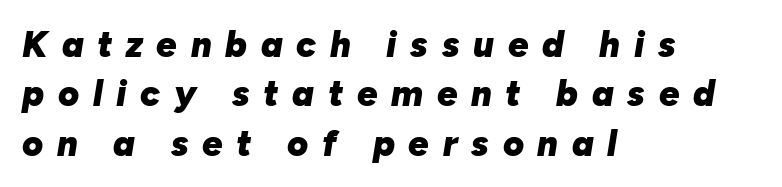
Notice how descenders clear the ascenders below comfortably — that's standard leading. Typographic density is high because the face is bold. Every row of glyphs begins at an identical x-position on the left. The letters advance in unequal steps, a hallmark of proportional type. A bare baseline throughout the passage. The passage shown leans; its letterforms are oblique.
